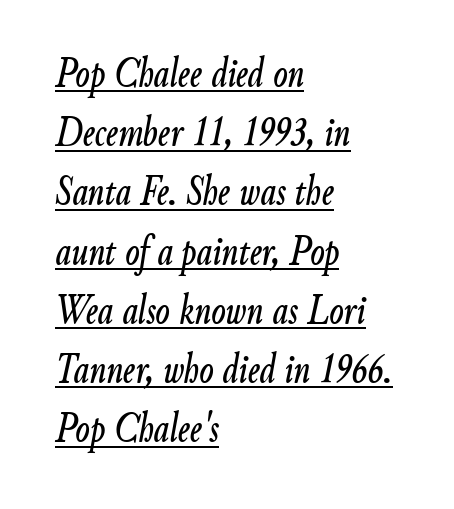
Q: Is the text italic (slanted)? A: Yes, it leans right by about 9 degrees.
Q: Is the text underlined? A: Yes.
Q: How is the paragraph aligned? A: Left-aligned.
Q: Is the spacing between letters normal or unusually wide? A: Normal.
Q: Is the spacing between lines tight, normal or loose? A: Normal.
Q: Width (condensed, normal, or wide)? A: Condensed.
Q: Stroke contrast? A: Low.
Q: x-height? A: Small.
Q: Monospaced? A: No.
